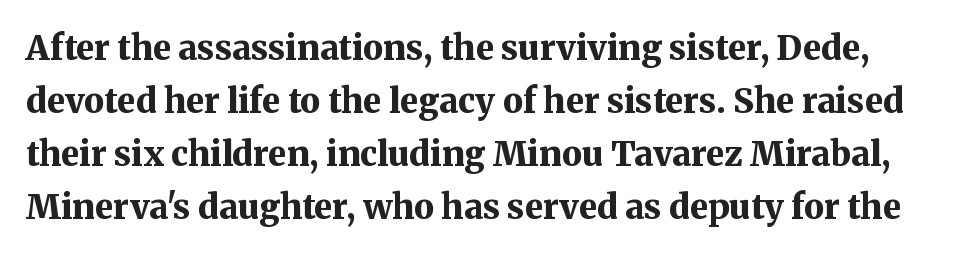
Q: Is the text bold? A: Yes.
Q: Is the text italic (slanted)? A: No, it is upright.
Q: Is the typeface a serif or a sans-serif typeface? A: Serif.
Q: Is the text underlined? A: No.
Q: Is the spacing between letters normal or unusually wide? A: Normal.
Q: Is the spacing between lines tight, normal or loose? A: Normal.
Q: Width (condensed, normal, or wide)? A: Normal.
Q: Stroke contrast? A: Medium.
Q: x-height? A: Medium.
Q: Monospaced? A: No.
